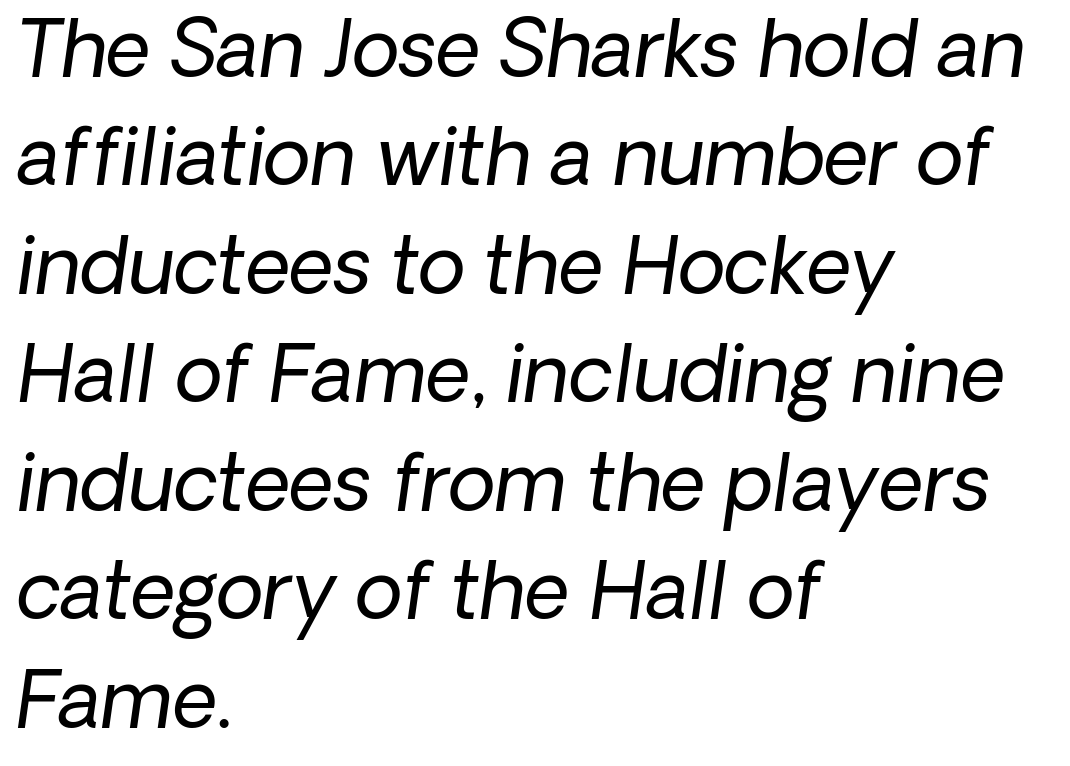
Q: Is the text bold? A: No.
Q: Is the text italic (slanted)? A: Yes, it leans right by about 8 degrees.
Q: Is the text underlined? A: No.
Q: How is the paragraph aligned? A: Left-aligned.
Q: Is the spacing between letters normal or unusually wide? A: Normal.
Q: Is the spacing between lines tight, normal or loose? A: Normal.
Q: Width (condensed, normal, or wide)? A: Normal.
Q: Stroke contrast? A: Low.
Q: x-height? A: Medium.
Q: Monospaced? A: No.
